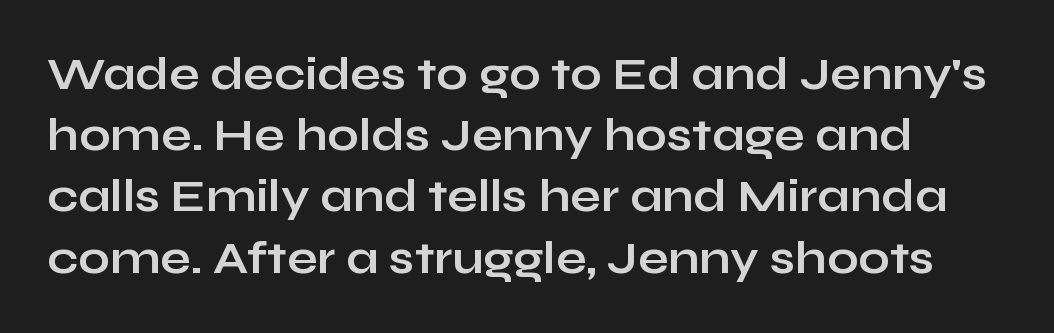
The image shows 45 px bold, wide sans-serif type, upright; set normal line spacing (1.36x), normal letter spacing, not underlined; low stroke contrast and a medium x-height.
